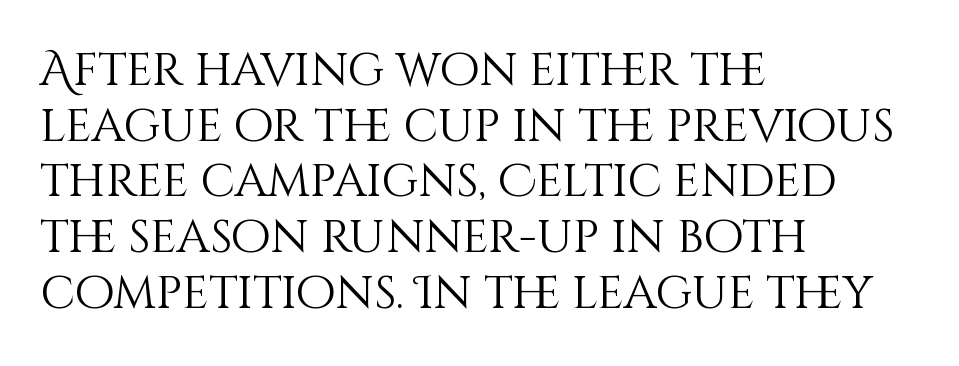
{"italic": "no", "bold": "no", "weight": "light", "width": "normal", "stroke_contrast": "medium", "x_height": "large", "monospaced": "no", "underline": "no", "align": "left", "line_spacing_ratio": 1.21, "letter_spacing": "normal", "letter_spacing_em": 0.0, "glyph_px": 46}
